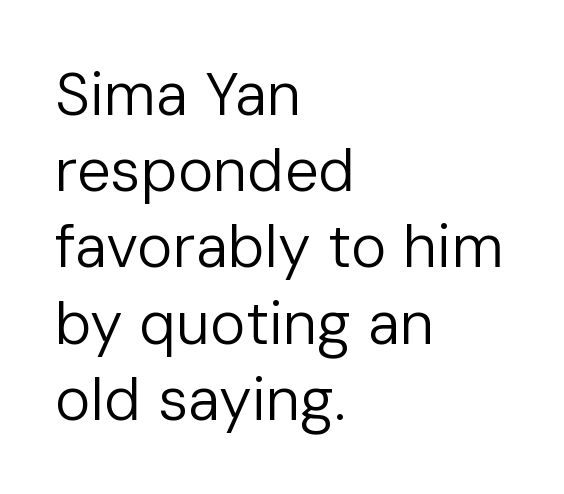
{"serif": "no", "italic": "no", "bold": "no", "weight": "regular", "width": "normal", "stroke_contrast": "low", "x_height": "medium", "monospaced": "no", "underline": "no", "align": "left", "line_spacing": "normal", "line_spacing_ratio": 1.27, "letter_spacing": "normal", "letter_spacing_em": 0.0, "glyph_px": 60}
